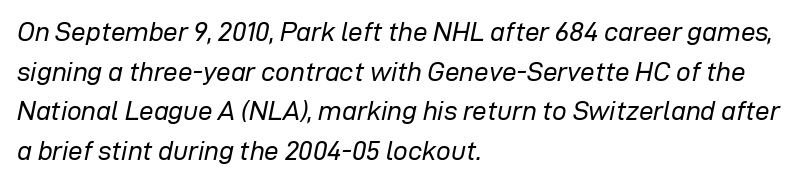
The image shows 26 px text type, italic (leaning right); set left-aligned, normal line spacing (1.52x), normal letter spacing, not underlined.
